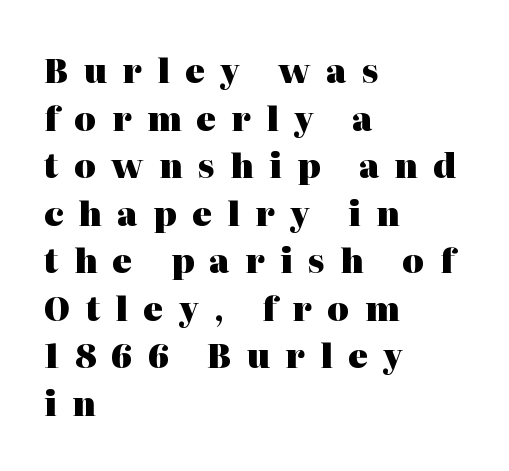
{"serif": "yes", "italic": "no", "bold": "yes", "weight": "heavy", "width": "normal", "stroke_contrast": "high", "x_height": "medium", "monospaced": "no", "underline": "no", "align": "left", "line_spacing": "normal", "line_spacing_ratio": 1.44, "letter_spacing": "wide", "letter_spacing_em": 0.47, "glyph_px": 33}
